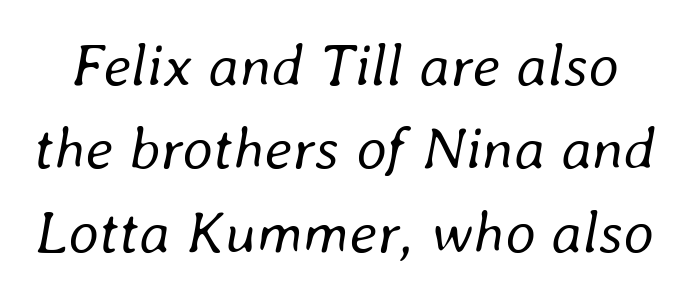
The image shows 60 px regular-weight type, italic (leaning right); set normal line spacing (1.39x), normal letter spacing, not underlined; low stroke contrast and a medium x-height.
